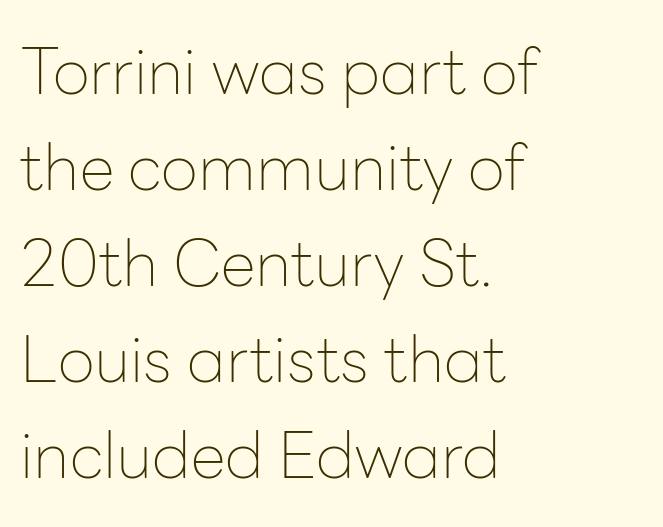
The image shows 64 px thin sans-serif type, upright; set left-aligned, normal line spacing (1.5x), normal letter spacing, not underlined; low stroke contrast and a medium x-height.
